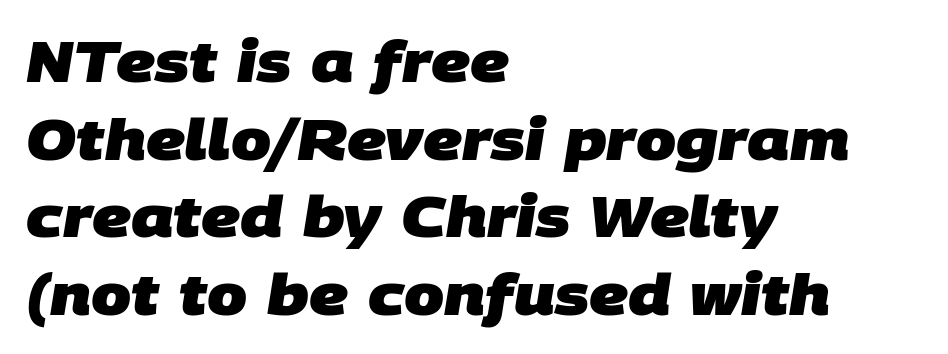
Q: Is the text bold? A: Yes.
Q: Is the typeface a serif or a sans-serif typeface? A: Sans-serif.
Q: Is the text underlined? A: No.
Q: How is the paragraph aligned? A: Left-aligned.
Q: Is the spacing between letters normal or unusually wide? A: Normal.
Q: Is the spacing between lines tight, normal or loose? A: Normal.
Q: Width (condensed, normal, or wide)? A: Normal.
Q: Stroke contrast? A: Low.
Q: x-height? A: Large.
Q: Monospaced? A: No.
